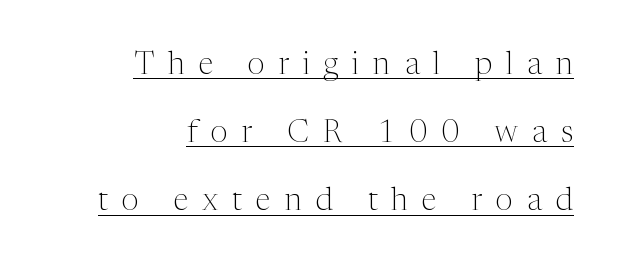
The image shows 31 px light serif type, upright; set right-aligned, loose line spacing (2.2x), unusually wide letter spacing (+0.45 em), underlined; medium stroke contrast and a medium x-height.
